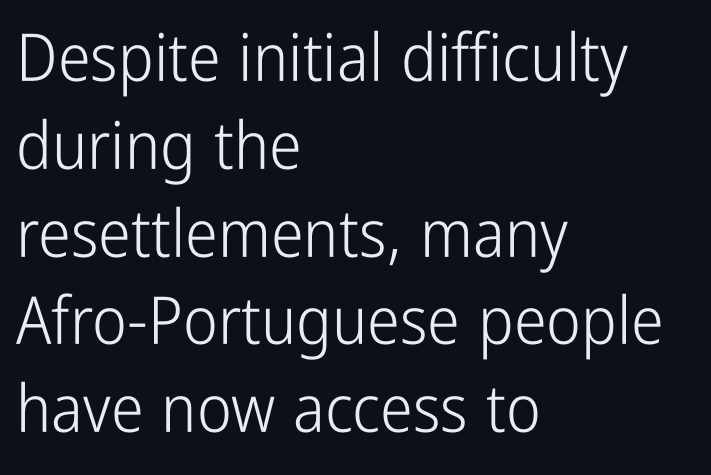
Weight class: somewhere from thin through regular. The paragraph shown leans on its left margin. Whoever set this chose a conventional vertical rhythm. Character widths vary here, with narrow letters taking less room than wide ones. These lines were composed using upright roman letters. Has an underline been added? It has not.
